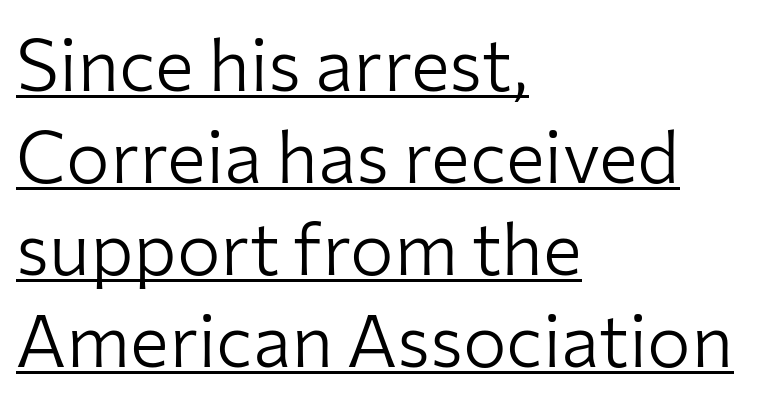
Q: Is the text bold? A: No.
Q: Is the text italic (slanted)? A: No, it is upright.
Q: Is the typeface a serif or a sans-serif typeface? A: Sans-serif.
Q: Is the text underlined? A: Yes.
Q: How is the paragraph aligned? A: Left-aligned.
Q: Is the spacing between letters normal or unusually wide? A: Normal.
Q: Is the spacing between lines tight, normal or loose? A: Normal.
Q: Width (condensed, normal, or wide)? A: Normal.
Q: Stroke contrast? A: Low.
Q: x-height? A: Medium.
Q: Monospaced? A: No.
